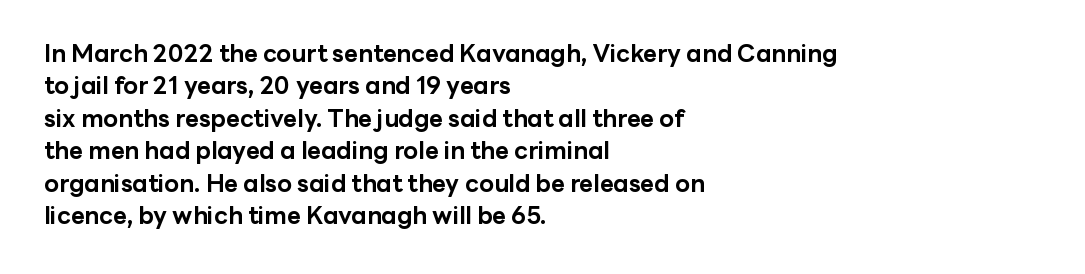
Q: Is the text bold? A: Yes.
Q: Is the text italic (slanted)? A: No, it is upright.
Q: Is the text underlined? A: No.
Q: How is the paragraph aligned? A: Left-aligned.
Q: Is the spacing between letters normal or unusually wide? A: Normal.
Q: Is the spacing between lines tight, normal or loose? A: Normal.
